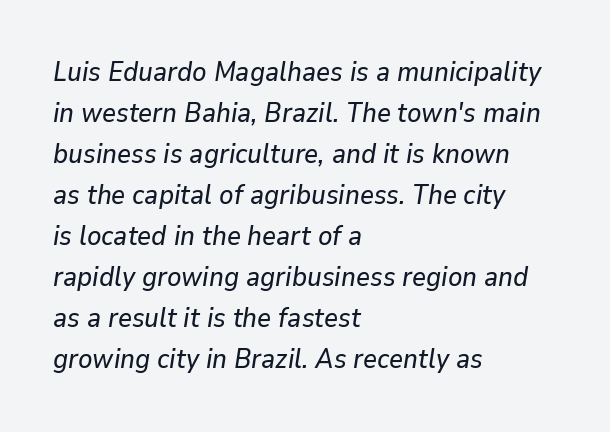
Q: Is the text italic (slanted)? A: Yes, it leans right by about 9 degrees.
Q: Is the text underlined? A: No.
Q: How is the paragraph aligned? A: Left-aligned.
Q: Is the spacing between letters normal or unusually wide? A: Normal.
Q: Is the spacing between lines tight, normal or loose? A: Normal.
